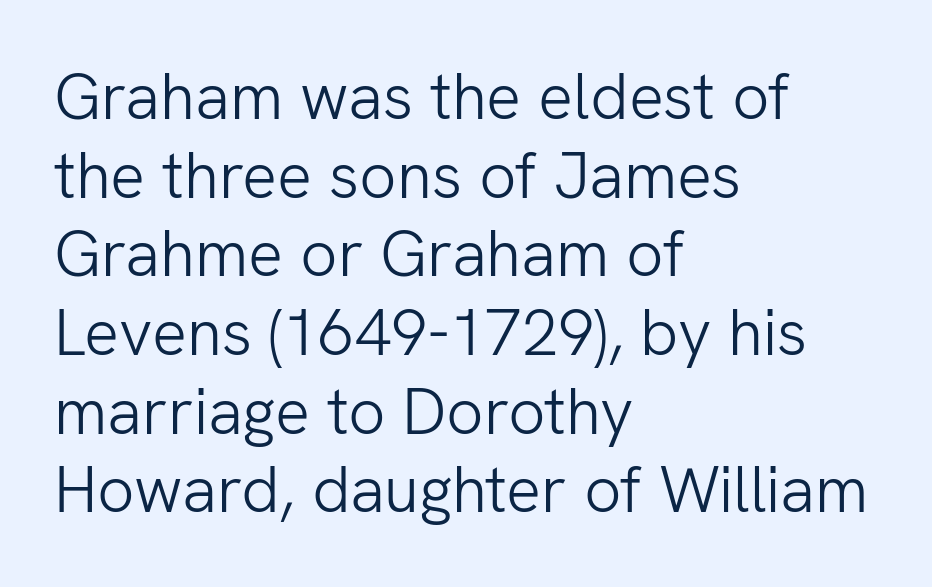
Q: Is the text bold? A: No.
Q: Is the text italic (slanted)? A: No, it is upright.
Q: Is the typeface a serif or a sans-serif typeface? A: Sans-serif.
Q: Is the text underlined? A: No.
Q: How is the paragraph aligned? A: Left-aligned.
Q: Is the spacing between letters normal or unusually wide? A: Normal.
Q: Width (condensed, normal, or wide)? A: Normal.
Q: Stroke contrast? A: Low.
Q: x-height? A: Medium.
Q: Monospaced? A: No.
